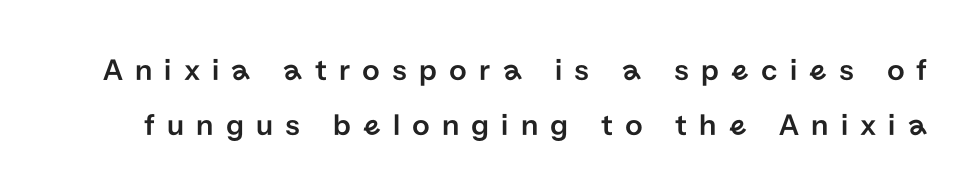
The image shows 31 px sans-serif type, upright; set line spacing 1.79x, unusually wide letter spacing (+0.39 em), not underlined; low stroke contrast and a medium x-height.
